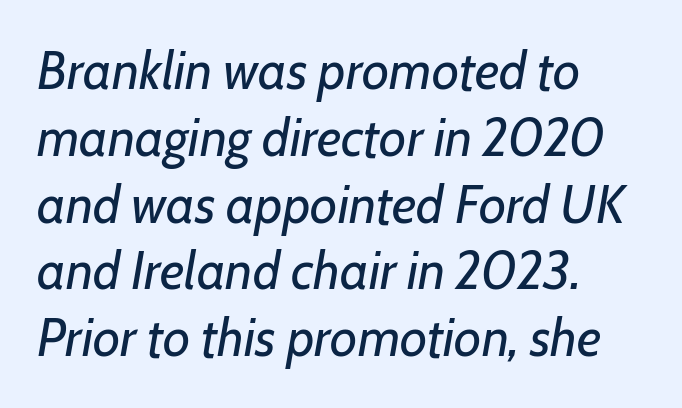
The rendering keeps characters at their native spacing. How would I describe the line gaps? Plain and ordinary. Weight: not bold — regular or lighter. The space beneath each line is pristine and unruled.
